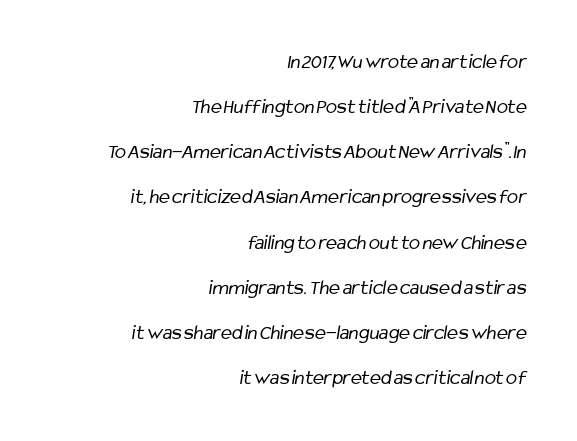
The image shows 21 px text type; set right-aligned, loose line spacing (2.15x), normal letter spacing, not underlined.
